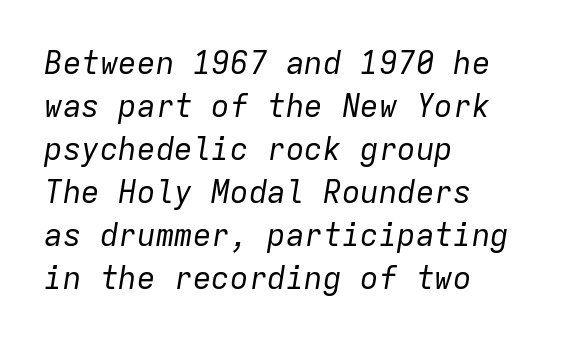
The image shows 31 px regular-weight type, italic (leaning right), monospaced; set left-aligned, normal line spacing (1.39x), normal letter spacing, not underlined; low stroke contrast and a medium x-height.
